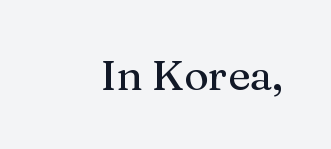
Descenders are the only things crossing below the line. You can tell from the footed stems that serif type was used. Compared with typical body copy, the letter spacing here is the same. The passage shown is typed in a proportional face where columns would drift. If you drew a line through each stem, it would be perfectly vertical.
